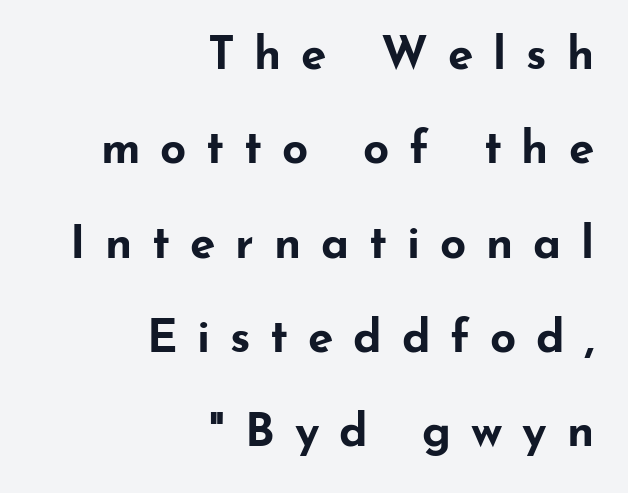
Q: Is the text bold? A: Yes.
Q: Is the text italic (slanted)? A: No, it is upright.
Q: Is the typeface a serif or a sans-serif typeface? A: Sans-serif.
Q: Is the text underlined? A: No.
Q: How is the paragraph aligned? A: Right-aligned.
Q: Is the spacing between letters normal or unusually wide? A: Unusually wide.
Q: Is the spacing between lines tight, normal or loose? A: Loose.
Q: Width (condensed, normal, or wide)? A: Wide.
Q: Stroke contrast? A: Low.
Q: x-height? A: Small.
Q: Monospaced? A: No.
